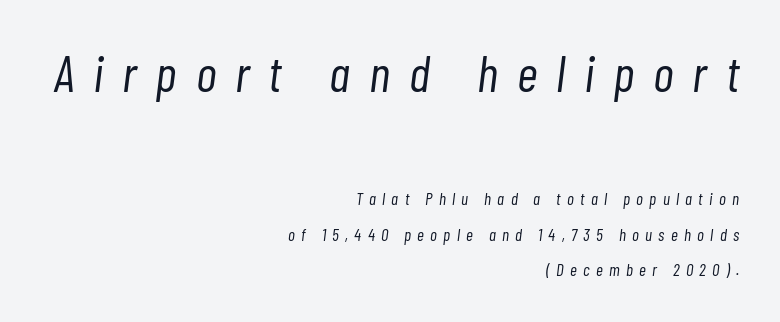
{"italic": "yes", "lean": "right", "slant_degrees": 7, "bold": "no", "weight": "light", "width": "condensed", "stroke_contrast": "low", "x_height": "medium", "monospaced": "no", "underline": "no", "align": "right", "line_spacing": "loose", "line_spacing_ratio": 2.09, "letter_spacing": "wide", "letter_spacing_em": 0.37, "larger_block": "first", "size_ratio": 3.0, "glyph_px": 51}
